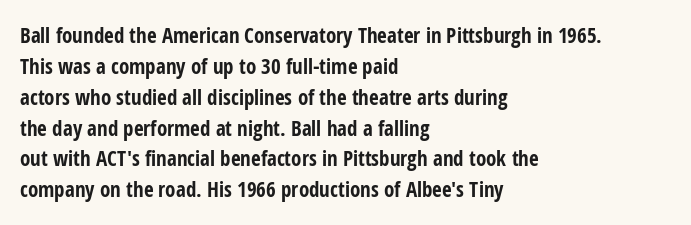
Posture: vertical. A classic flush-left, rag-right setting is used for this passage. Horizontal bands of white between lines are of average thickness. Each word holds together tightly as a unit, with standard inter-letter gaps. The font is running at its bold setting.
